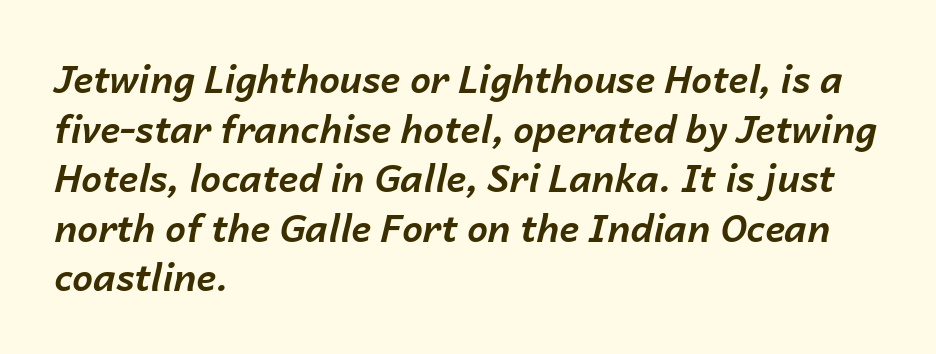
Q: Is the text bold? A: Yes.
Q: Is the text italic (slanted)? A: Yes, it leans right by about 14 degrees.
Q: Is the text underlined? A: No.
Q: How is the paragraph aligned? A: Left-aligned.
Q: Is the spacing between letters normal or unusually wide? A: Normal.
Q: Is the spacing between lines tight, normal or loose? A: Normal.
Q: Width (condensed, normal, or wide)? A: Normal.
Q: Stroke contrast? A: Low.
Q: x-height? A: Medium.
Q: Monospaced? A: No.
